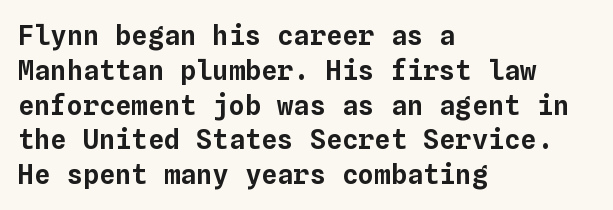
{"italic": "no", "underline": "no", "align": "left", "line_spacing": "normal", "line_spacing_ratio": 1.29, "letter_spacing": "normal", "letter_spacing_em": 0.0, "glyph_px": 27}
